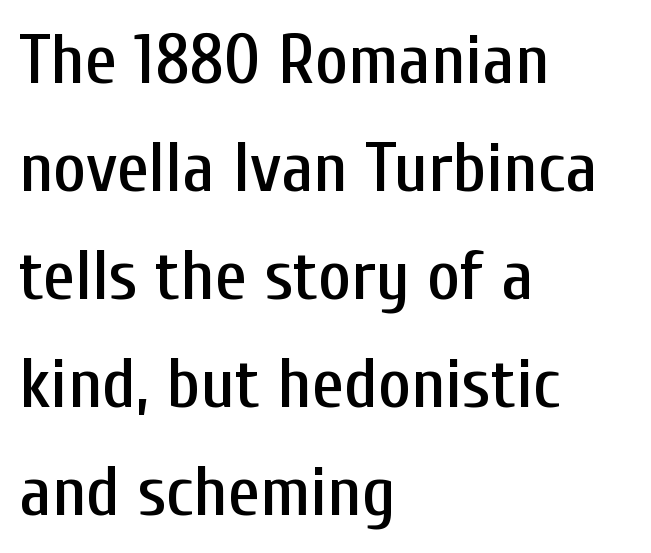
{"serif": "no", "italic": "no", "width": "condensed", "stroke_contrast": "low", "x_height": "medium", "monospaced": "no", "underline": "no", "align": "left", "line_spacing": "normal", "line_spacing_ratio": 1.52, "letter_spacing": "normal", "letter_spacing_em": 0.0, "glyph_px": 71}
